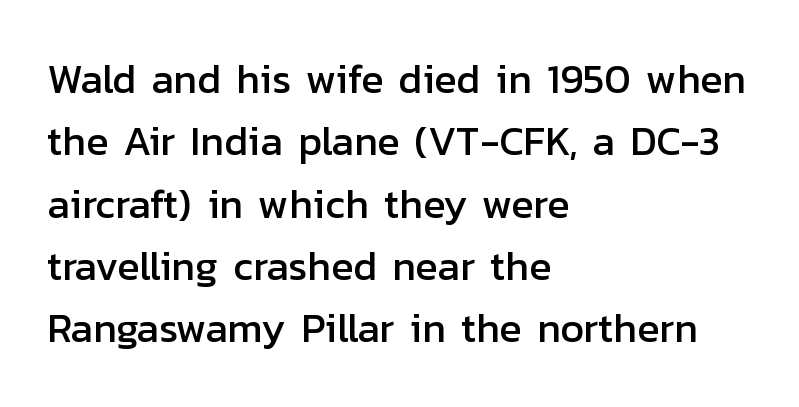
{"serif": "no", "italic": "no", "width": "normal", "stroke_contrast": "low", "x_height": "medium", "monospaced": "no", "underline": "no", "align": "left", "line_spacing": "normal", "line_spacing_ratio": 1.52, "letter_spacing": "normal", "letter_spacing_em": 0.0, "glyph_px": 41}
